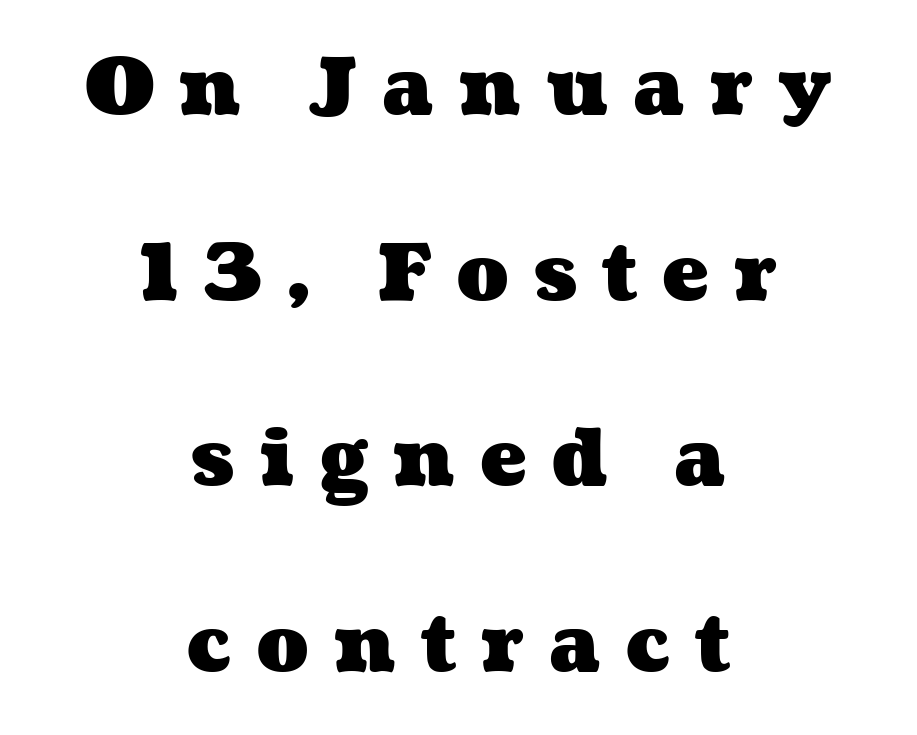
Tracking here is generous; glyphs stand well apart from one another. The rendering positions every line midway between the sides. Note the varied advance widths — an 'i' is clearly narrower than an 'm'. Heavy, bold letterforms. Successive baselines arrive slowly, with a big drop between each. This rendering features lettering with no underline.
